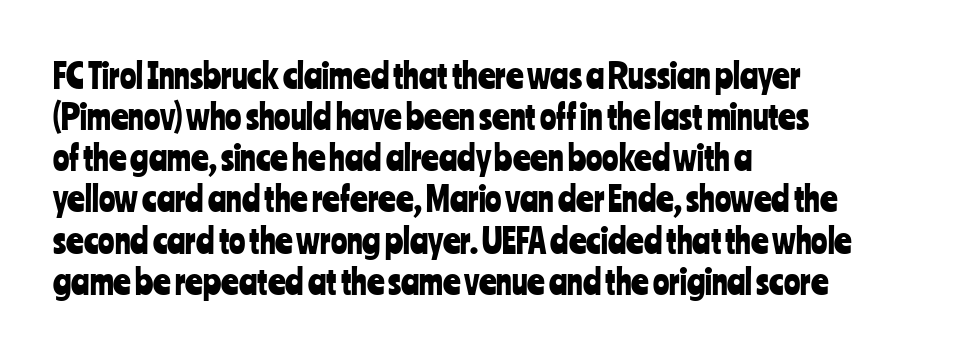
The image shows 34 px condensed sans-serif type, upright; set left-aligned, line spacing 1.21x, normal letter spacing, not underlined; low stroke contrast and a medium x-height.
